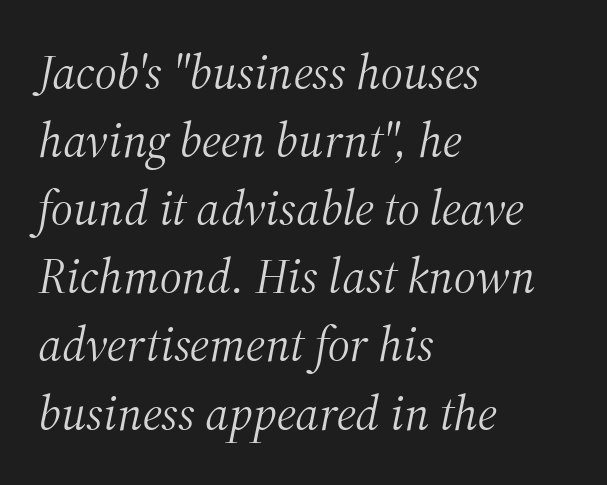
The image shows 49 px light serif type, italic (leaning right); set left-aligned, normal line spacing (1.39x), normal letter spacing, not underlined; medium stroke contrast and a medium x-height.
